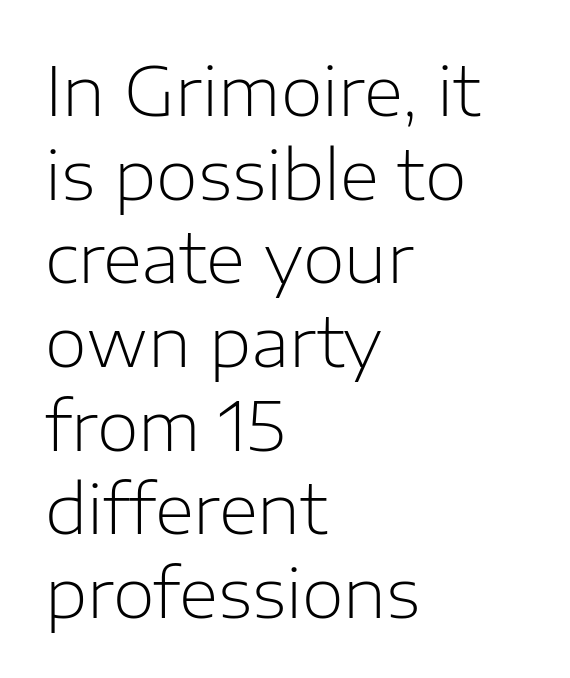
The image shows 68 px light sans-serif type, upright; set left-aligned, line spacing 1.23x, normal letter spacing, not underlined; low stroke contrast and a medium x-height.
